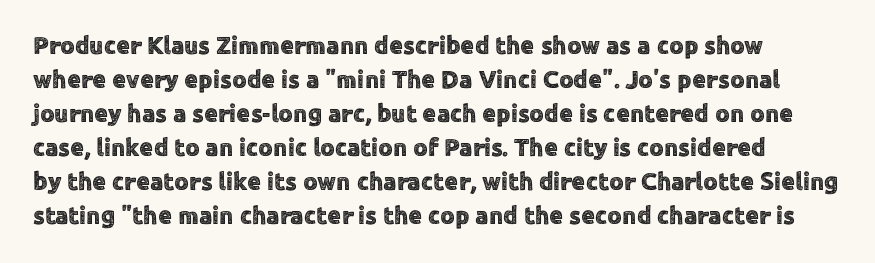
Q: Is the text italic (slanted)? A: No, it is upright.
Q: Is the text underlined? A: No.
Q: Is the spacing between letters normal or unusually wide? A: Normal.
Q: Is the spacing between lines tight, normal or loose? A: Normal.
